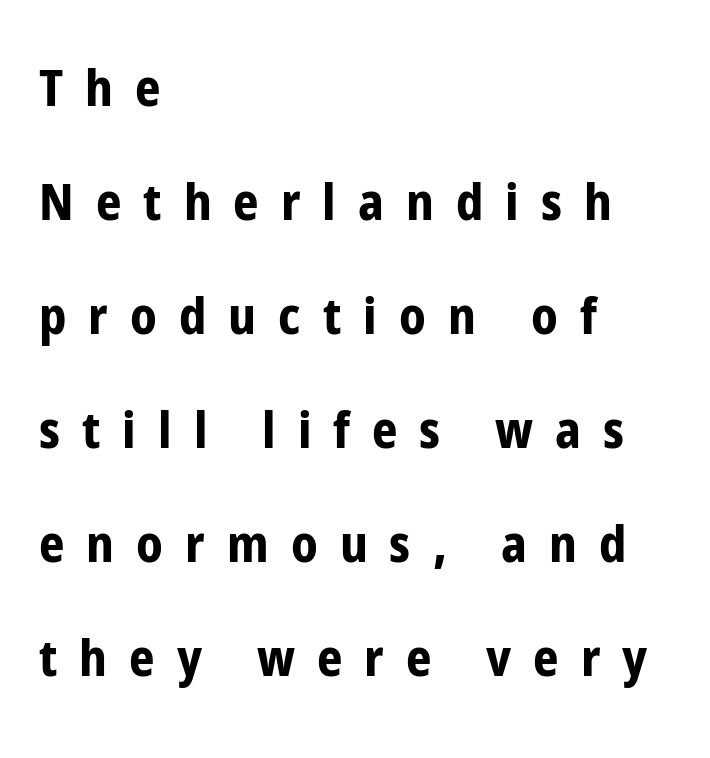
{"serif": "no", "italic": "no", "bold": "yes", "weight": "bold", "width": "condensed", "stroke_contrast": "low", "x_height": "medium", "monospaced": "no", "underline": "no", "align": "left", "line_spacing": "loose", "line_spacing_ratio": 2.28, "letter_spacing": "wide", "letter_spacing_em": 0.44, "glyph_px": 50}
